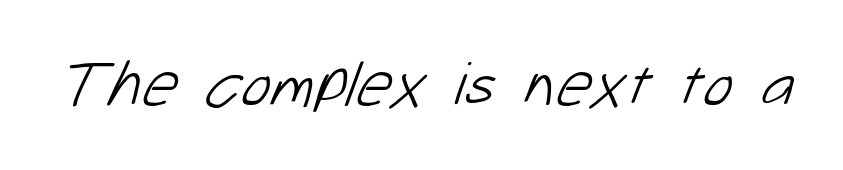
Heft: none added — not bold. Each letter keeps its own natural width here, so spacing adapts to shape. Nothing unusual about the tracking: characters are spaced as the font intends. Typographically, this falls in the sans-serif category. Rule under the text: the space is simply empty.
